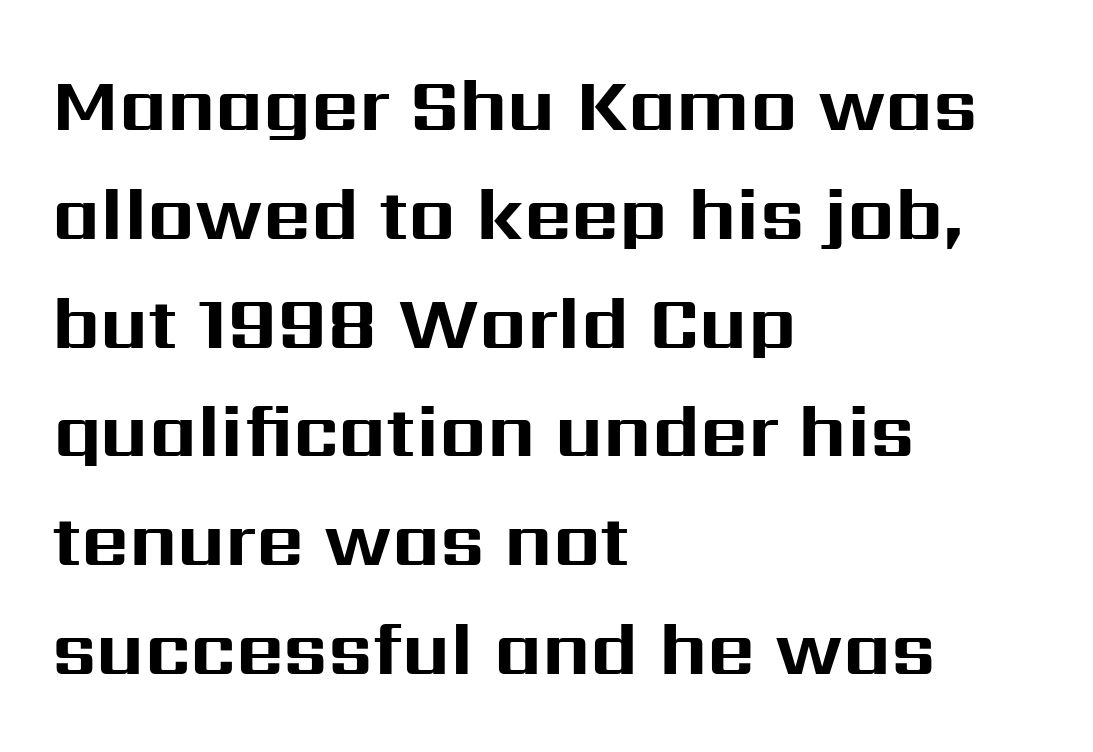
No extra tracking has been applied to these lines. The lines are quadded left. Summary of weight: heavy, a full bold. The space directly below the letters is spotless.
